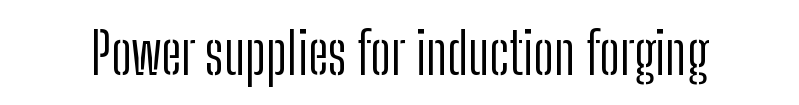
{"serif": "no", "italic": "no", "bold": "no", "weight": "light", "width": "condensed", "stroke_contrast": "low", "x_height": "medium", "monospaced": "no", "underline": "no", "letter_spacing": "normal", "letter_spacing_em": 0.0, "glyph_px": 58}
